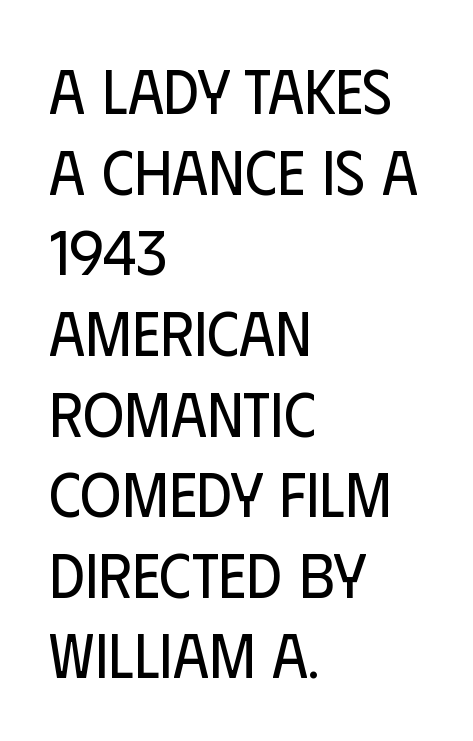
Q: Is the text bold? A: No.
Q: Is the text italic (slanted)? A: No, it is upright.
Q: Is the typeface a serif or a sans-serif typeface? A: Sans-serif.
Q: Is the text underlined? A: No.
Q: How is the paragraph aligned? A: Left-aligned.
Q: Is the spacing between letters normal or unusually wide? A: Normal.
Q: Is the spacing between lines tight, normal or loose? A: Normal.
Q: Width (condensed, normal, or wide)? A: Condensed.
Q: Stroke contrast? A: Low.
Q: x-height? A: Large.
Q: Monospaced? A: No.
